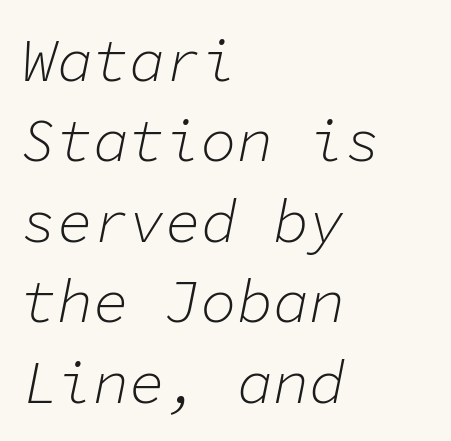
{"italic": "yes", "lean": "right", "slant_degrees": 11, "bold": "no", "weight": "light", "width": "normal", "stroke_contrast": "low", "x_height": "medium", "monospaced": "yes", "underline": "no", "align": "left", "line_spacing": "normal", "line_spacing_ratio": 1.34, "letter_spacing": "normal", "letter_spacing_em": 0.0, "glyph_px": 60}
